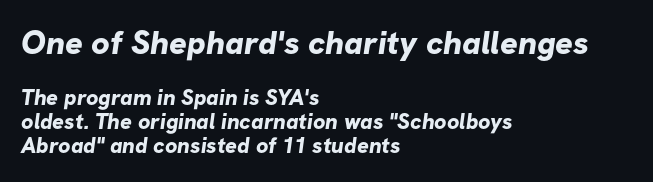
{"serif": "no", "bold": "yes", "weight": "bold", "width": "normal", "stroke_contrast": "low", "x_height": "medium", "monospaced": "no", "underline": "no", "align": "left", "line_spacing": "tight", "line_spacing_ratio": 1.09, "letter_spacing": "normal", "letter_spacing_em": 0.0, "larger_block": "first", "size_ratio": 1.5, "glyph_px": 33}
